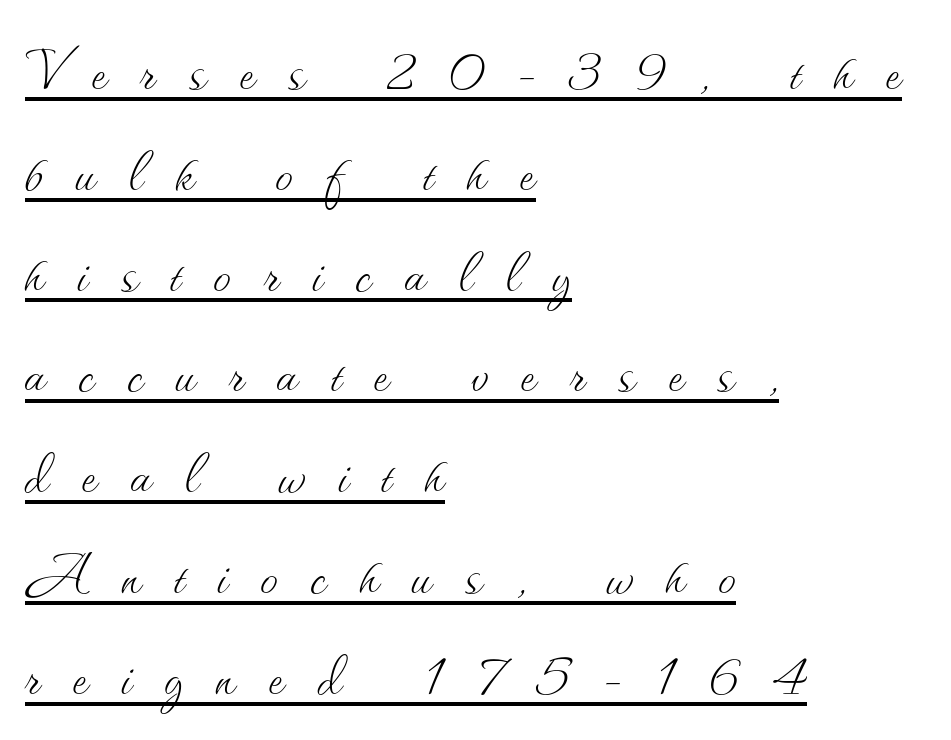
All the whitespace from short lines collects on the right. The tracking reads as deliberately expanded to a designer's eye. The typesetter has applied underlining to the passage shown. The cut favours lightness, reaching ordinary text weight at its darkest. Looks like regular typesetting: each glyph gets only the width it needs.
